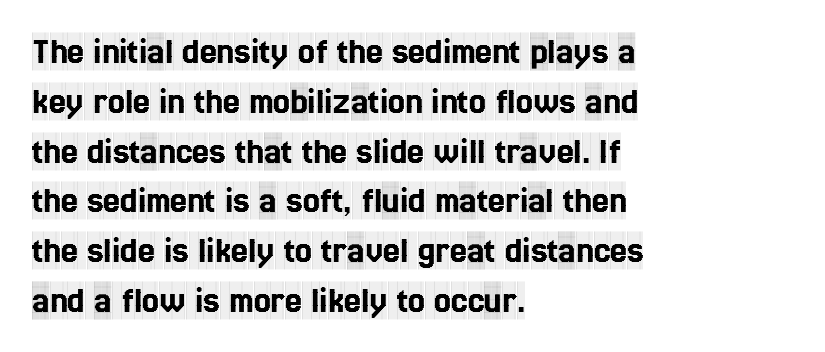
Q: Is the text italic (slanted)? A: No, it is upright.
Q: Is the typeface a serif or a sans-serif typeface? A: Serif.
Q: Is the text underlined? A: No.
Q: How is the paragraph aligned? A: Left-aligned.
Q: Is the spacing between letters normal or unusually wide? A: Normal.
Q: Is the spacing between lines tight, normal or loose? A: Normal.
Q: Width (condensed, normal, or wide)? A: Condensed.
Q: x-height? A: Large.
Q: Monospaced? A: No.
